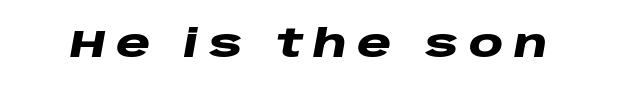
{"italic": "yes", "lean": "right", "slant_degrees": 10, "bold": "yes", "weight": "heavy", "width": "wide", "stroke_contrast": "low", "x_height": "large", "monospaced": "no", "underline": "no", "letter_spacing": "wide", "letter_spacing_em": 0.26, "glyph_px": 39}
